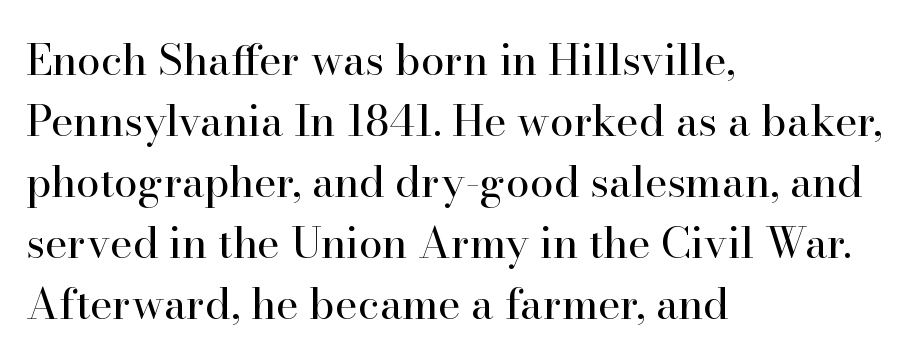
The image shows 43 px regular-weight serif type, upright; set left-aligned, normal line spacing (1.42x), normal letter spacing, not underlined; high stroke contrast and a small x-height.
